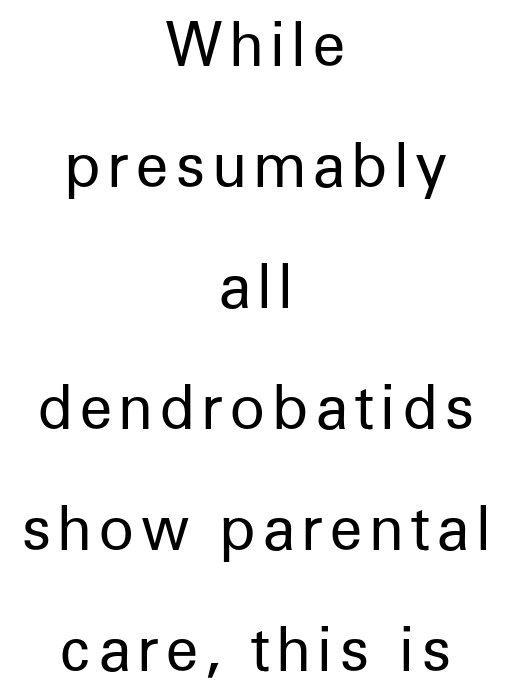
The typeface chosen for these lines omits serifs. Words float on clear page, feet unadorned. The font is comparable to plain body text, perhaps lighter. Short and long lines alike share a common midpoint. Think of a printed novel: that variable character pitch is what you see here. A typesetter would mark this as roman, not italic.
